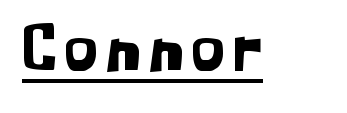
The image shows 68 px sans-serif type, upright; set underlined; low stroke contrast and a medium x-height.
